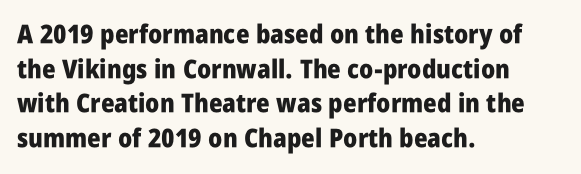
Do the letters lean? They stand straight. Standard letterfit; no display-style spreading of the glyphs. The strip under each line holds only bare page. The rendering anchors every line to the left-hand side. The glyphs have the mass of a bold cut. Quick note: interline space is typical.
